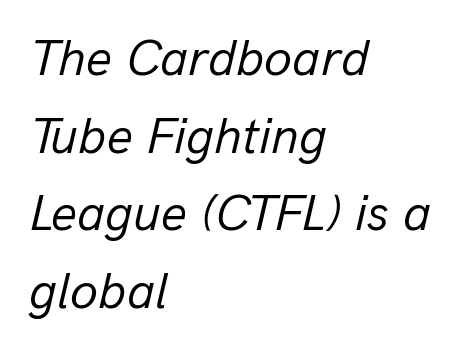
The image shows 51 px regular-weight type, italic (leaning right); set left-aligned, normal line spacing (1.52x), normal letter spacing, not underlined; low stroke contrast and a medium x-height.
